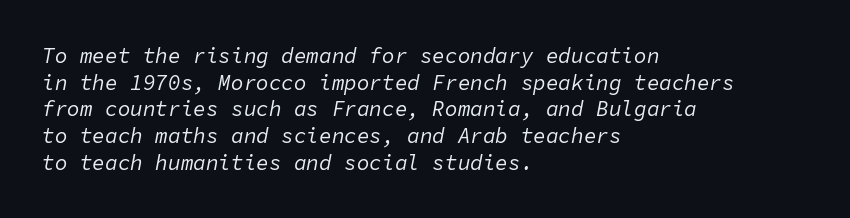
Q: Is the text bold? A: No.
Q: Is the text italic (slanted)? A: Yes, it leans right by about 11 degrees.
Q: Is the text underlined? A: No.
Q: How is the paragraph aligned? A: Left-aligned.
Q: Is the spacing between letters normal or unusually wide? A: Normal.
Q: Is the spacing between lines tight, normal or loose? A: Normal.
